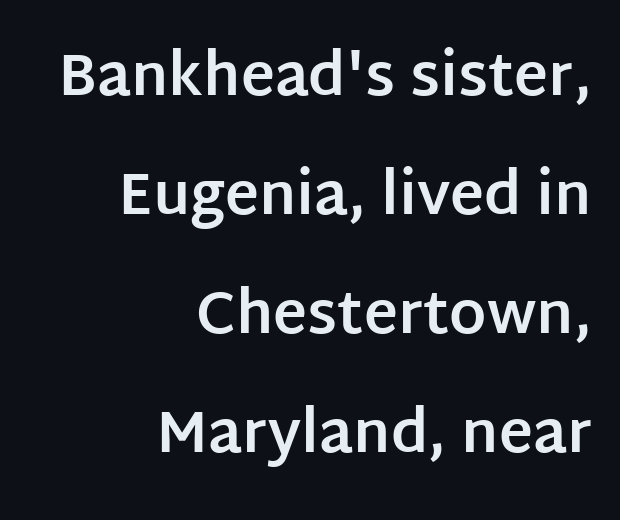
The face used here has the dense, thick strokes of a bold. The face used here is proportionally spaced, like ordinary book or web type. Letters rest on an invisible, unmarked baseline. Posture: straight, roman, zero tilt. Right-aligned paragraph, ragged on the left.
